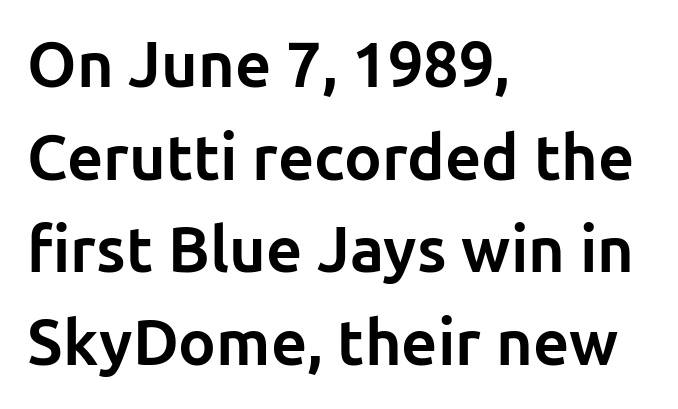
Does the leading feel generous? No, just average. The lettering stays uniformly vertical, giving the passage a roman look. Spacing verdict: proportional, widths tailored to each character. The typeface chosen for these lines omits serifs. The typesetter chose a ragged-right arrangement here. Compared with typical body copy, the letter spacing here is the same.
